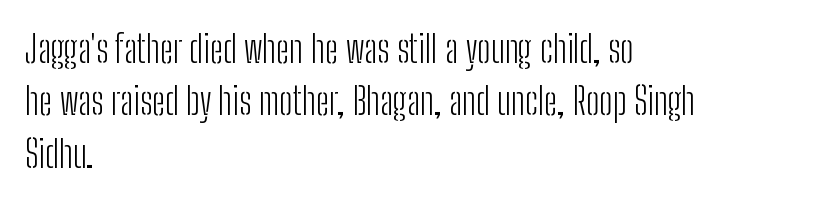
The passage shown has conventional tracking throughout. If you measured baseline to baseline, you'd find a middling distance. On a weight scale, this lands at 450 or below. A bare baseline throughout the passage. Character widths vary here, with narrow letters taking less room than wide ones.
